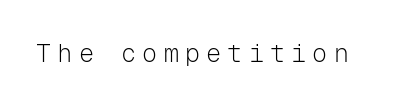
Q: Is the text bold? A: No.
Q: Is the text italic (slanted)? A: No, it is upright.
Q: Is the text underlined? A: No.
Q: Is the spacing between letters normal or unusually wide? A: Unusually wide.
